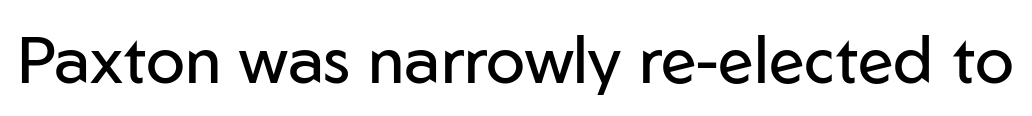
The image shows 65 px regular-weight sans-serif type, upright; set normal letter spacing, not underlined; low stroke contrast and a medium x-height.
